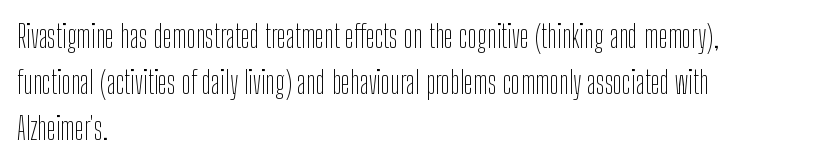
The image shows 31 px thin, condensed sans-serif type, upright; set left-aligned, normal line spacing (1.48x), normal letter spacing, not underlined; low stroke contrast and a medium x-height.
